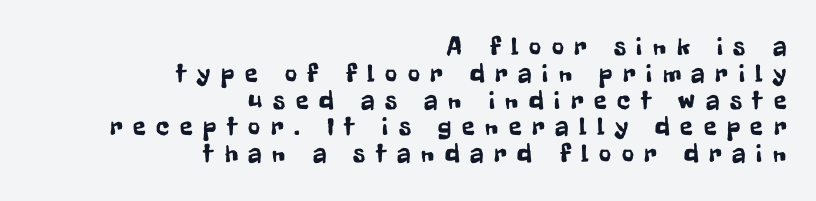
Tall strokes in this sample are plumb rather than angled. The rendering uses a small line-height, squeezing the rows. Short and long lines alike share a common ending point at right. These lines have a slow, spaced-out rhythm from letter to letter. Each row of text sits above clean, open space.
